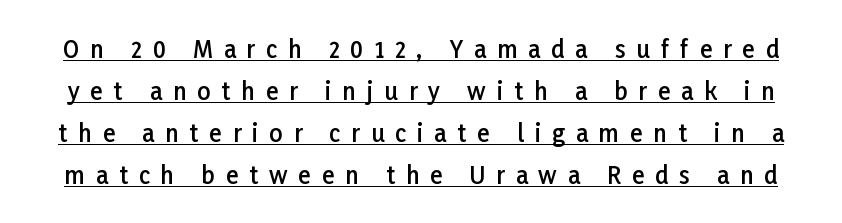
The font's upright variant was chosen for this text. A bit beefed up — I'd call it semibold rather than bold. A continuous stroke trails under the words, as in a hyperlink. The type is letterspaced generously, with wide tracking.
